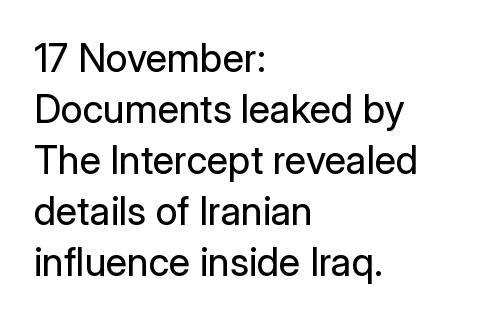
Is this a fixed-width face? No — the glyphs have proportional, varying widths. Letters rest on an invisible, unmarked baseline. The horizontal fit of the characters is conventional and even. Quick note: interline space is typical. Caption: face not bold, strokes unweighted. The rendering anchors every line to the left-hand side.
